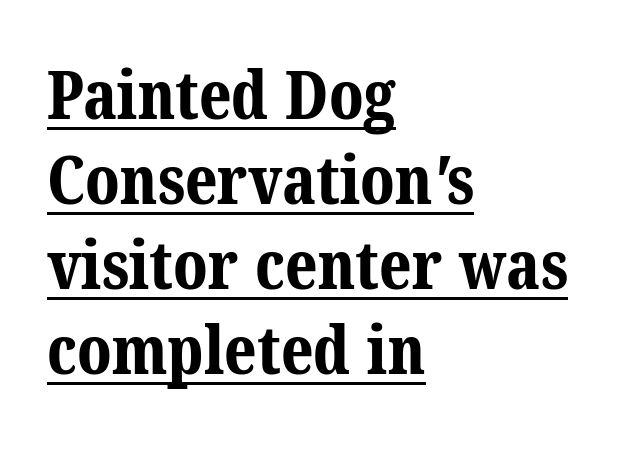
Q: Is the text bold? A: Yes.
Q: Is the typeface a serif or a sans-serif typeface? A: Serif.
Q: Is the text underlined? A: Yes.
Q: How is the paragraph aligned? A: Left-aligned.
Q: Is the spacing between letters normal or unusually wide? A: Normal.
Q: Is the spacing between lines tight, normal or loose? A: Normal.
Q: Width (condensed, normal, or wide)? A: Normal.
Q: Stroke contrast? A: Medium.
Q: x-height? A: Medium.
Q: Monospaced? A: No.
